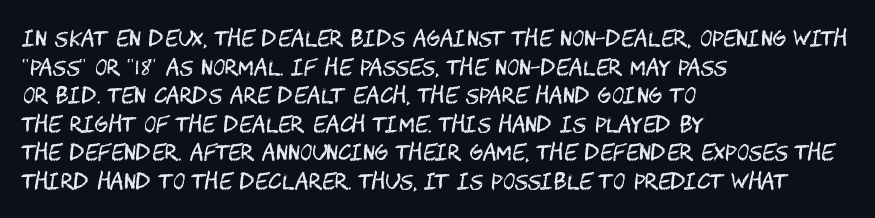
Q: Is the text bold? A: No.
Q: Is the text italic (slanted)? A: No, it is upright.
Q: Is the text underlined? A: No.
Q: How is the paragraph aligned? A: Left-aligned.
Q: Is the spacing between letters normal or unusually wide? A: Normal.
Q: Is the spacing between lines tight, normal or loose? A: Normal.
